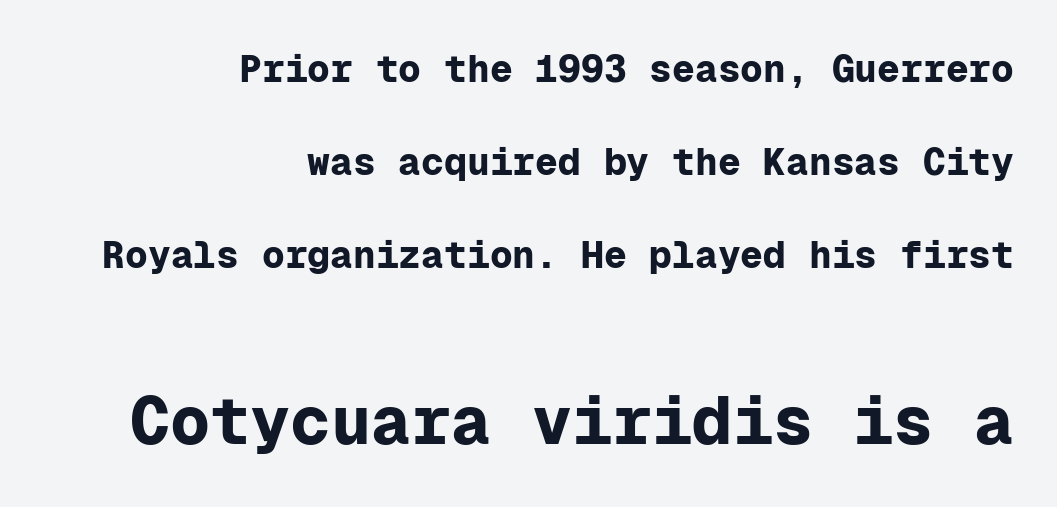
{"serif": "no", "italic": "no", "bold": "yes", "weight": "bold", "width": "normal", "stroke_contrast": "low", "x_height": "medium", "monospaced": "yes", "underline": "no", "align": "right", "line_spacing": "loose", "line_spacing_ratio": 2.45, "letter_spacing": "normal", "letter_spacing_em": 0.0, "larger_block": "second", "size_ratio": 1.76, "glyph_px": 67}
